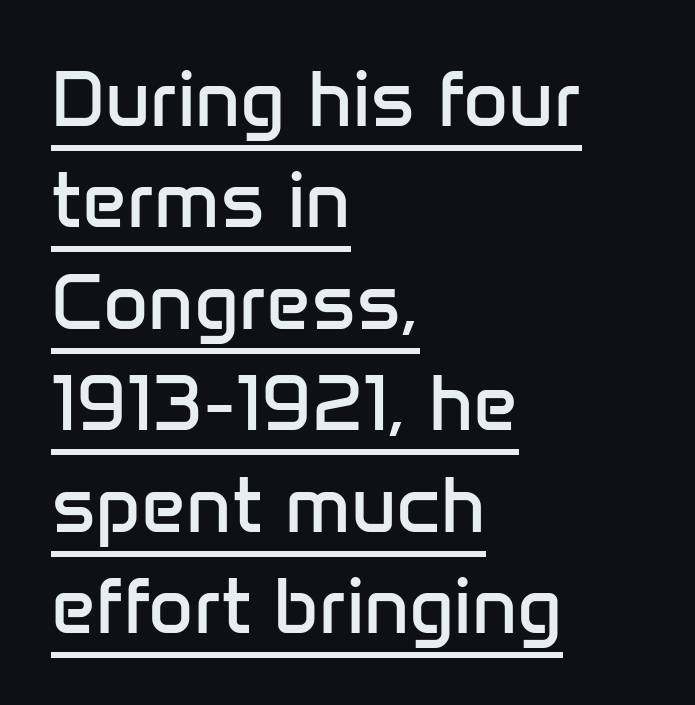
Style check: upright. The gaps between neighbouring characters are ordinary and unremarkable. Line beginnings align vertically; line endings do not. Each letter keeps its own natural width here, so spacing adapts to shape.
